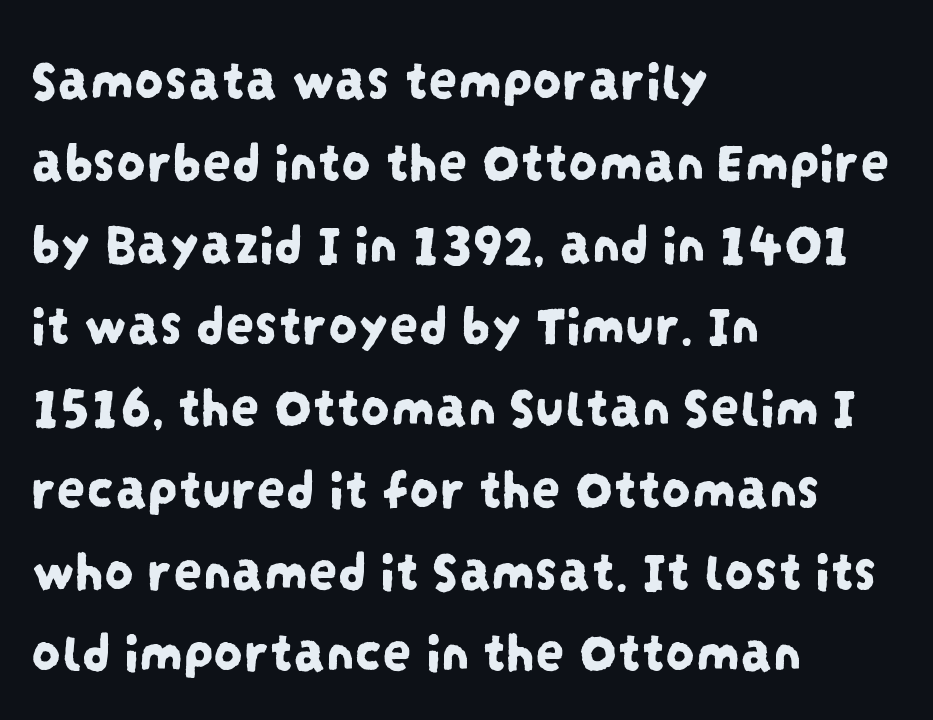
{"serif": "no", "width": "condensed", "stroke_contrast": "low", "x_height": "large", "monospaced": "no", "underline": "no", "align": "left", "line_spacing": "normal", "line_spacing_ratio": 1.41, "letter_spacing": "normal", "letter_spacing_em": 0.0, "glyph_px": 58}
